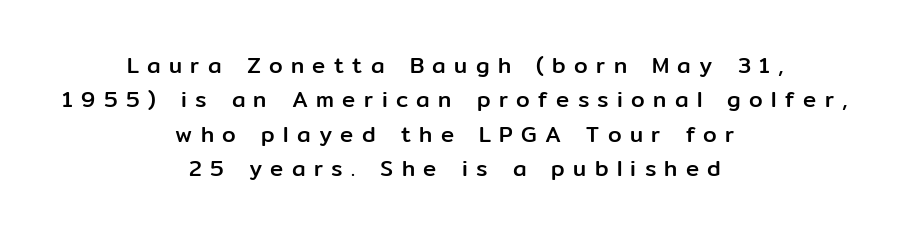
Q: Is the text italic (slanted)? A: No, it is upright.
Q: Is the text underlined? A: No.
Q: How is the paragraph aligned? A: Centered.
Q: Is the spacing between letters normal or unusually wide? A: Unusually wide.
Q: Is the spacing between lines tight, normal or loose? A: Normal.
